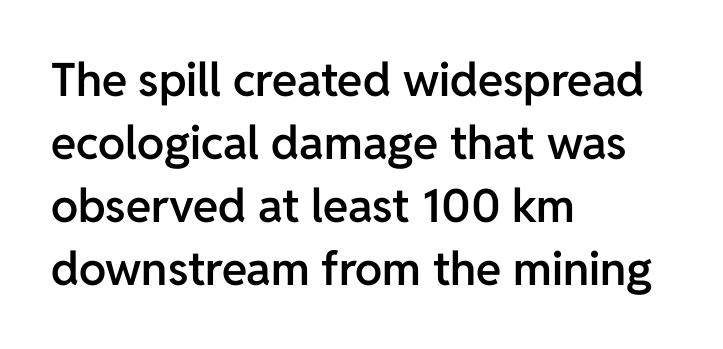
The image shows 46 px semibold sans-serif type, upright; set left-aligned, normal line spacing (1.37x), normal letter spacing, not underlined; low stroke contrast and a medium x-height.
